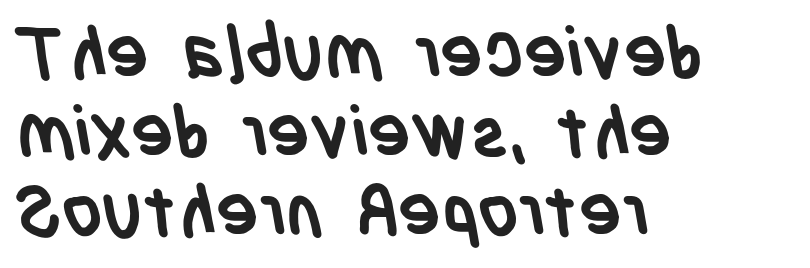
Here the designer chose a conventional face with non-uniform glyph widths. Type without underlining. These lines are set flush left with a ragged right edge. Line spacing here is tight. The characters look thick and weighty, a clear bold.
